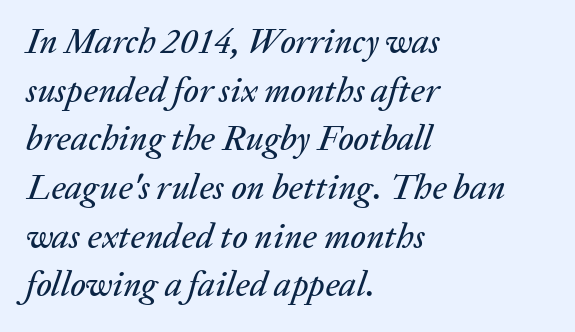
This rendering features lettering with no underline. Rendered with sloped, italic letterforms. The horizontal fit of the characters is conventional and even. A student would call this left alignment; a typographer would say flush left, rag right.
